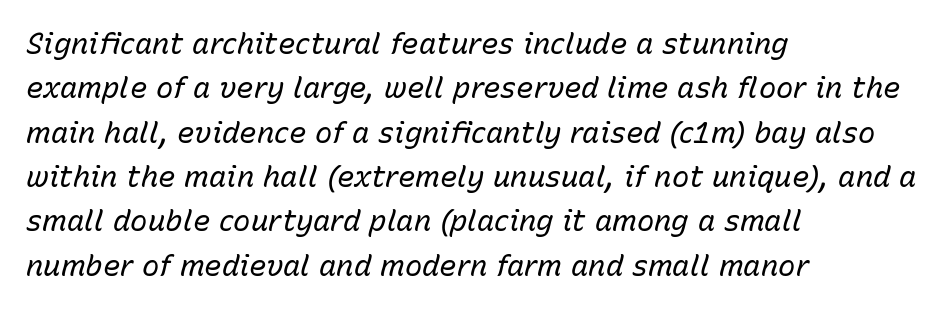
Q: Is the text bold? A: No.
Q: Is the text italic (slanted)? A: Yes, it leans right by about 15 degrees.
Q: Is the text underlined? A: No.
Q: How is the paragraph aligned? A: Left-aligned.
Q: Is the spacing between letters normal or unusually wide? A: Normal.
Q: Is the spacing between lines tight, normal or loose? A: Normal.
Q: Width (condensed, normal, or wide)? A: Normal.
Q: Stroke contrast? A: Low.
Q: x-height? A: Medium.
Q: Monospaced? A: No.
